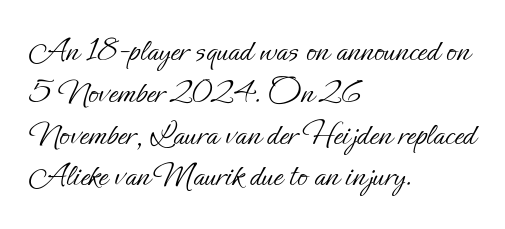
Q: Is the text bold? A: No.
Q: Is the text italic (slanted)? A: Yes.
Q: Is the text underlined? A: No.
Q: How is the paragraph aligned? A: Left-aligned.
Q: Is the spacing between letters normal or unusually wide? A: Normal.
Q: Width (condensed, normal, or wide)? A: Normal.
Q: Stroke contrast? A: Low.
Q: x-height? A: Small.
Q: Monospaced? A: No.
